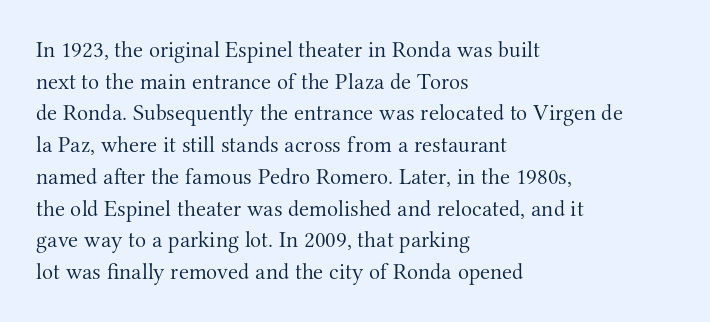
{"italic": "no", "bold": "no", "underline": "no", "align": "left", "line_spacing": "normal", "line_spacing_ratio": 1.38, "letter_spacing": "normal", "letter_spacing_em": 0.0, "glyph_px": 23}
